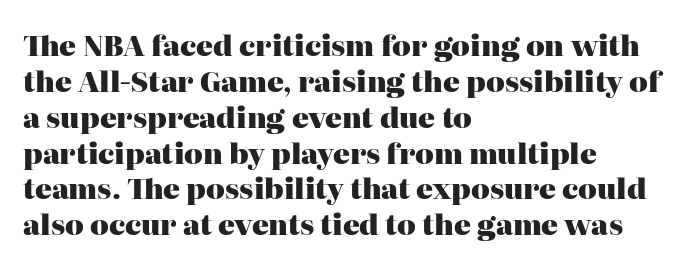
The image shows 28 px heavy serif type, upright; set left-aligned, normal line spacing (1.28x), normal letter spacing, not underlined; high stroke contrast and a medium x-height.
